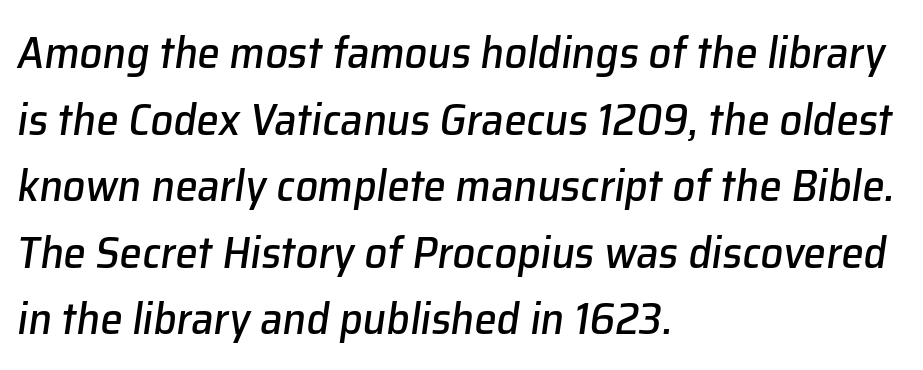
Regular leading. Here the glyphs are tracked normally, forming tight word shapes. One-word summary of the alignment: left. Underline: absent. Compared with ordinary roman type, these characters are visibly tilted. You could not count columns in this text — the font is proportionally spaced.
